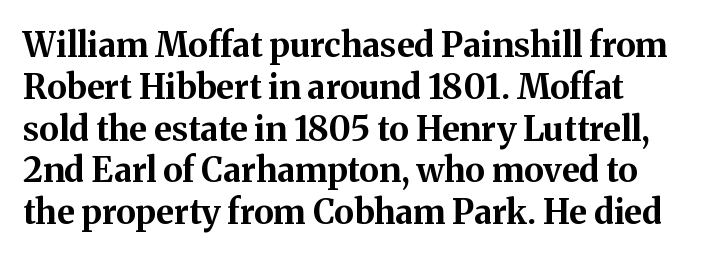
What stands out about the letter spacing? Nothing — it is the standard amount. The designer went with a serif here, giving each stem small feet. The lettering holds an erect, upright posture throughout. The words here are not underlined. If you drew a ruler down the left edge, every line would touch it.
